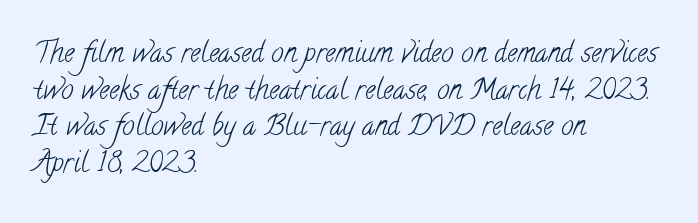
Bare-footed words on every line. Leftover space on each line is placed entirely after the last word. Note the varied advance widths — an 'i' is clearly narrower than an 'm'. What's the leading like? Ordinary, nothing unusual. Letter spacing: default. Bold? No — there's no thickening of the strokes.
